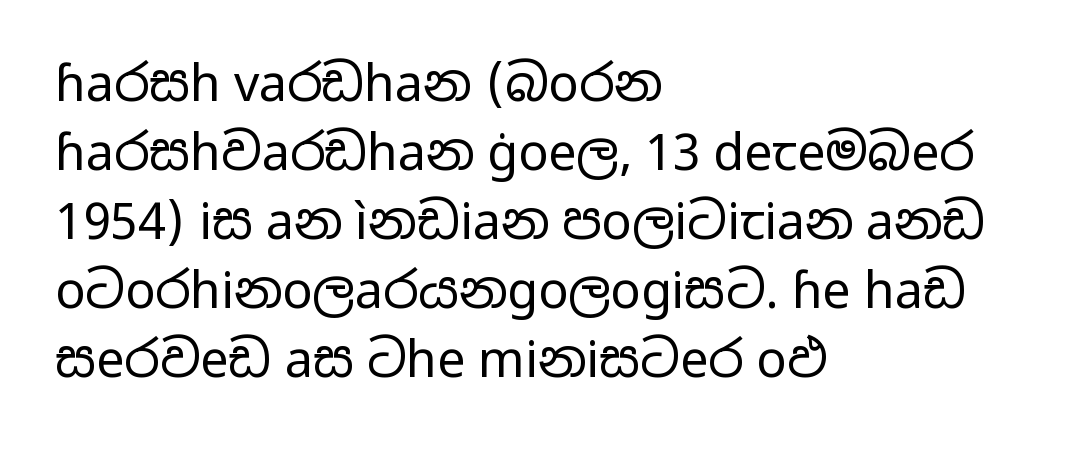
The image shows 50 px regular-weight, wide sans-serif type, upright; set left-aligned, normal line spacing (1.38x), normal letter spacing, not underlined; low stroke contrast and a medium x-height.
